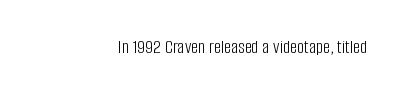
The image shows 20 px text type, upright; set normal letter spacing, not underlined.
